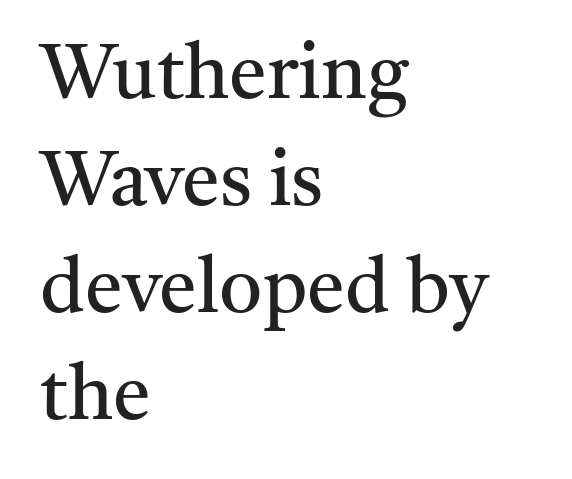
The image shows 76 px regular-weight serif type, upright; set left-aligned, normal line spacing (1.41x), normal letter spacing, not underlined; medium stroke contrast and a medium x-height.
